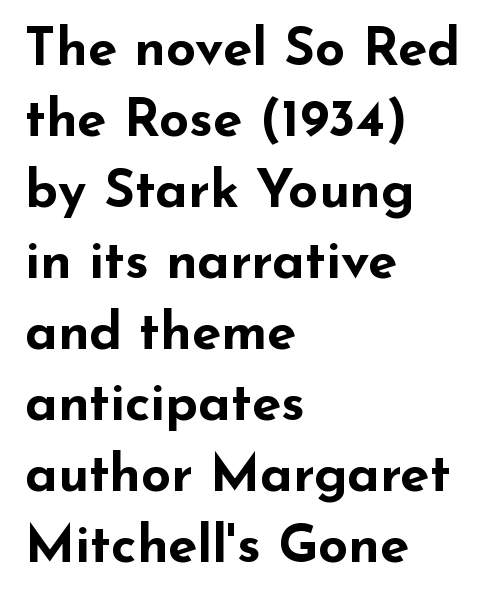
Q: Is the text bold? A: Yes.
Q: Is the text italic (slanted)? A: No, it is upright.
Q: Is the typeface a serif or a sans-serif typeface? A: Sans-serif.
Q: Is the text underlined? A: No.
Q: How is the paragraph aligned? A: Left-aligned.
Q: Is the spacing between letters normal or unusually wide? A: Normal.
Q: Is the spacing between lines tight, normal or loose? A: Normal.
Q: Width (condensed, normal, or wide)? A: Wide.
Q: Stroke contrast? A: Low.
Q: x-height? A: Small.
Q: Monospaced? A: No.
